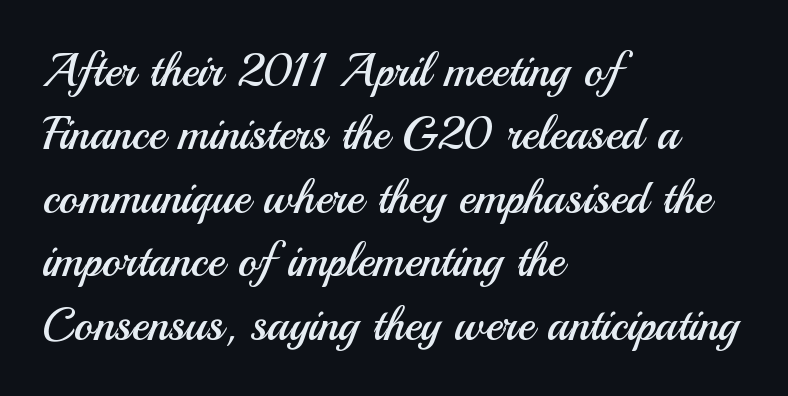
The image shows 46 px regular-weight sans-serif type; set left-aligned, normal line spacing (1.38x), normal letter spacing, not underlined; medium stroke contrast and a small x-height.
